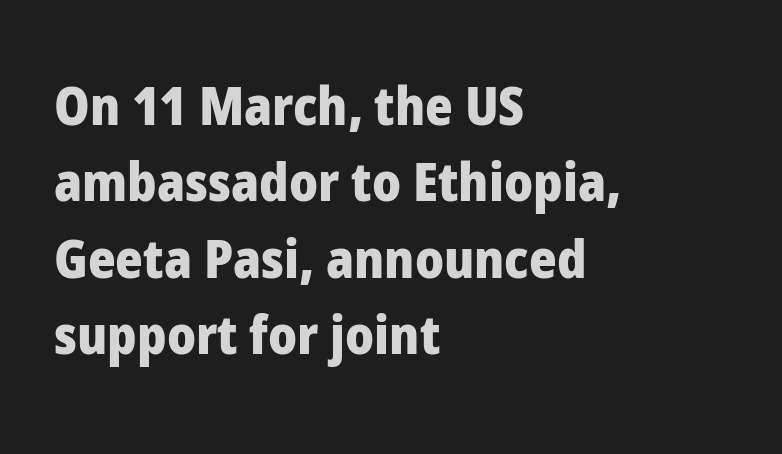
The image shows 53 px heavy sans-serif type, upright; set left-aligned, normal line spacing (1.44x), normal letter spacing, not underlined; low stroke contrast and a medium x-height.
